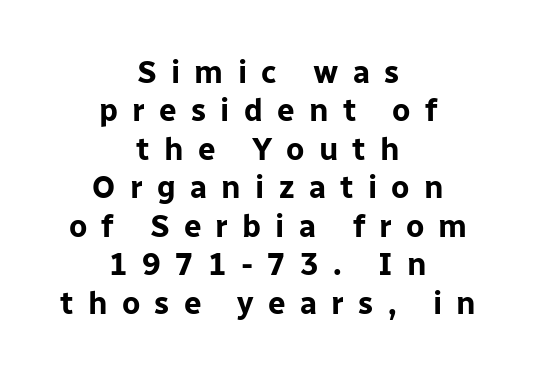
{"serif": "no", "italic": "no", "bold": "yes", "weight": "bold", "width": "normal", "stroke_contrast": "low", "x_height": "medium", "monospaced": "no", "underline": "no", "align": "center", "line_spacing_ratio": 1.24, "letter_spacing": "wide", "letter_spacing_em": 0.46, "glyph_px": 31}
